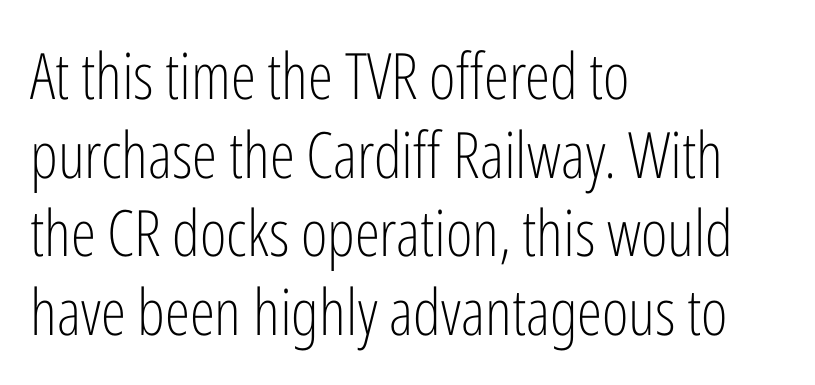
{"serif": "no", "italic": "no", "bold": "no", "weight": "light", "width": "condensed", "stroke_contrast": "low", "x_height": "medium", "monospaced": "no", "underline": "no", "align": "left", "line_spacing_ratio": 1.23, "letter_spacing": "normal", "letter_spacing_em": 0.0, "glyph_px": 64}
